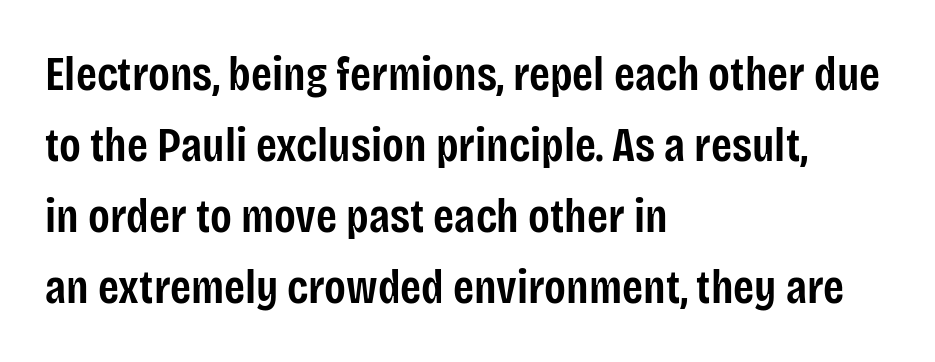
A typesetter would call this proportional, since set widths differ per character. There is no visible air inserted between adjacent glyphs. This rendering employs a face without finishing strokes, i.e., a sans-serif. Line starts are locked; line ends wander.
